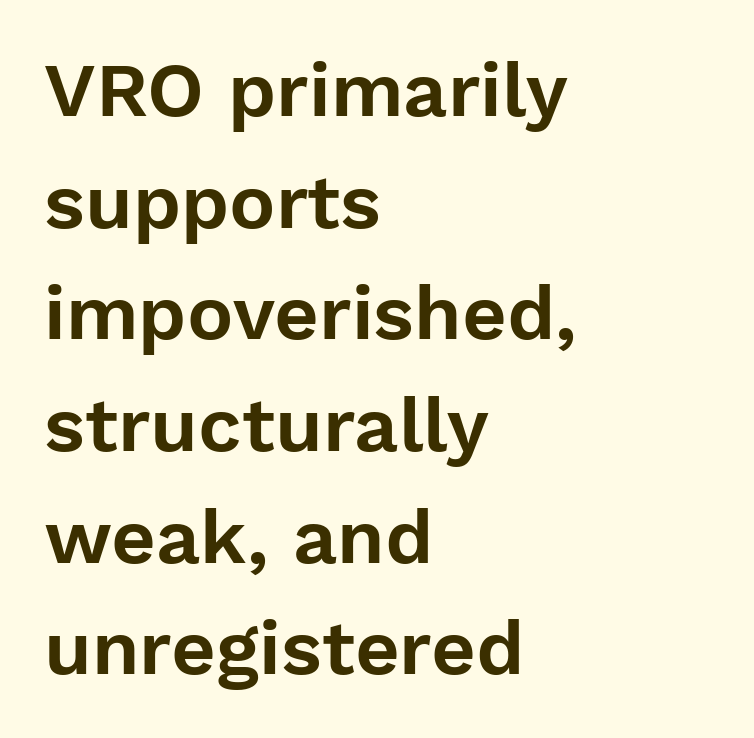
The paragraph has a hard left edge and a soft right edge. Note the varied advance widths — an 'i' is clearly narrower than an 'm'. I'd call this a sans setting — the letters go barefoot. Clear beneath every line of the passage. A typesetter would call this zero additional tracking. This sample uses an upright cut, with every glyph sitting square on the baseline.
